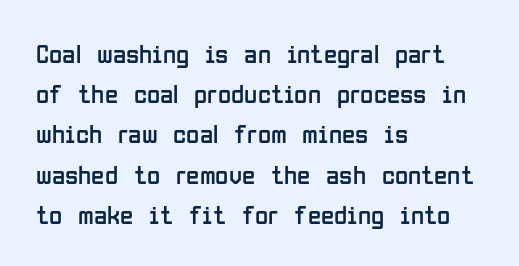
The paragraph shown leans on its left margin. Has an underline been added? It has not. The font's upright variant was chosen for this text. The cut favours lightness, reaching ordinary text weight at its darkest.
